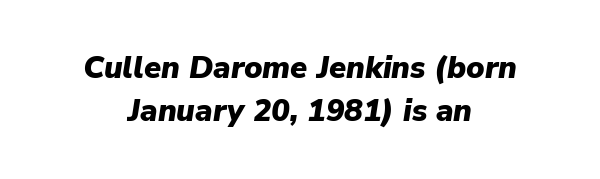
{"italic": "yes", "lean": "right", "slant_degrees": 9, "bold": "yes", "weight": "heavy", "width": "normal", "stroke_contrast": "low", "x_height": "medium", "monospaced": "no", "underline": "no", "align": "center", "line_spacing": "normal", "line_spacing_ratio": 1.39, "letter_spacing": "normal", "letter_spacing_em": 0.0, "glyph_px": 31}
